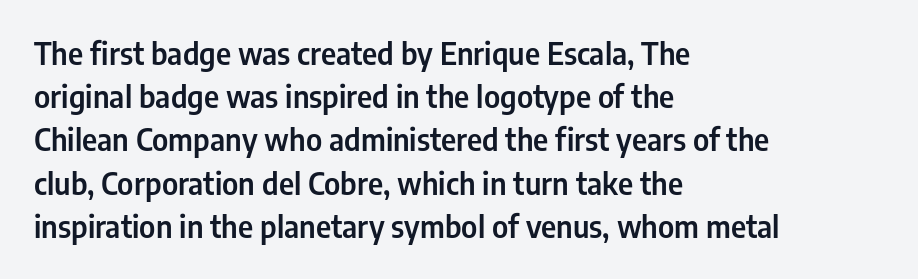
The line-height multiplier appears to be the usual default. Which margin do the lines hug? The left one — the right edge is uneven. Has an underline been added? It has not. The rendering uses natural spacing where letterforms have individual widths. To sum up the face: it is a sans, with no serifs.
